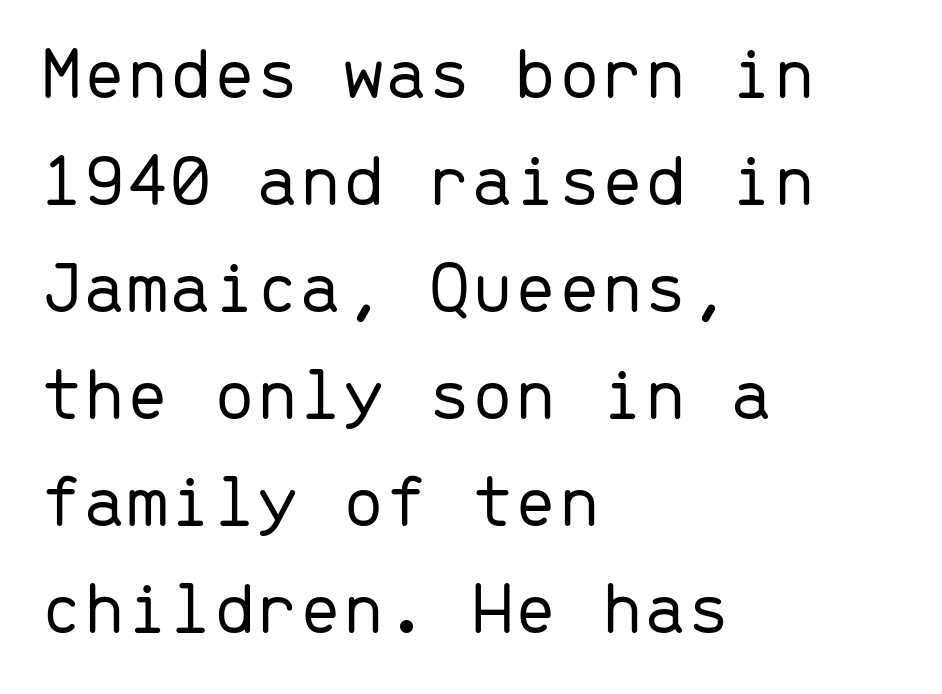
The image shows 77 px light sans-serif type, upright, monospaced; set left-aligned, normal line spacing (1.39x), normal letter spacing, not underlined; low stroke contrast and a medium x-height.
